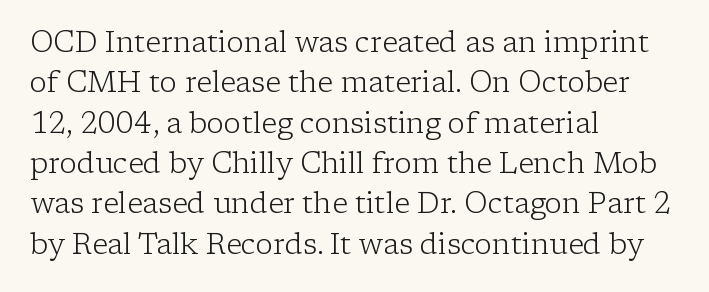
The passage shown is not underscored anywhere. If you drew a line through each stem, it would be perfectly vertical. The line-height multiplier appears to be the usual default. Default kerning and tracking; the words read as compact shapes. Letters have the restrained weight of plain body copy at most.
